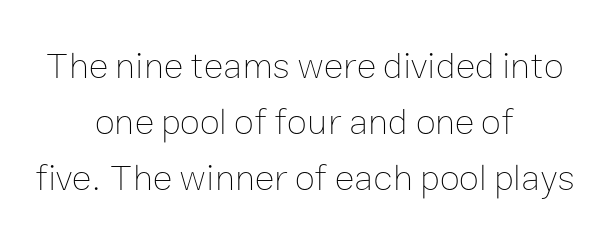
The image shows 37 px thin type, upright; set centered, normal line spacing (1.51x), normal letter spacing, not underlined; low stroke contrast and a medium x-height.
